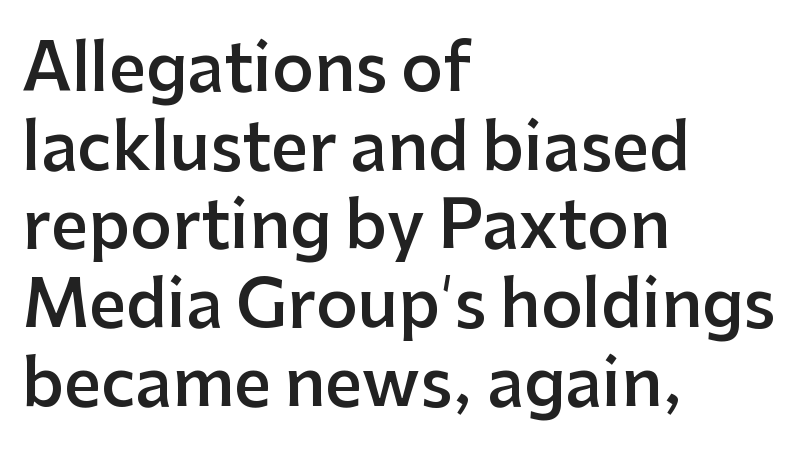
Q: Is the text bold? A: Semi-bold.
Q: Is the text italic (slanted)? A: No, it is upright.
Q: Is the typeface a serif or a sans-serif typeface? A: Sans-serif.
Q: Is the text underlined? A: No.
Q: How is the paragraph aligned? A: Left-aligned.
Q: Is the spacing between letters normal or unusually wide? A: Normal.
Q: Width (condensed, normal, or wide)? A: Normal.
Q: Stroke contrast? A: Low.
Q: x-height? A: Medium.
Q: Monospaced? A: No.
